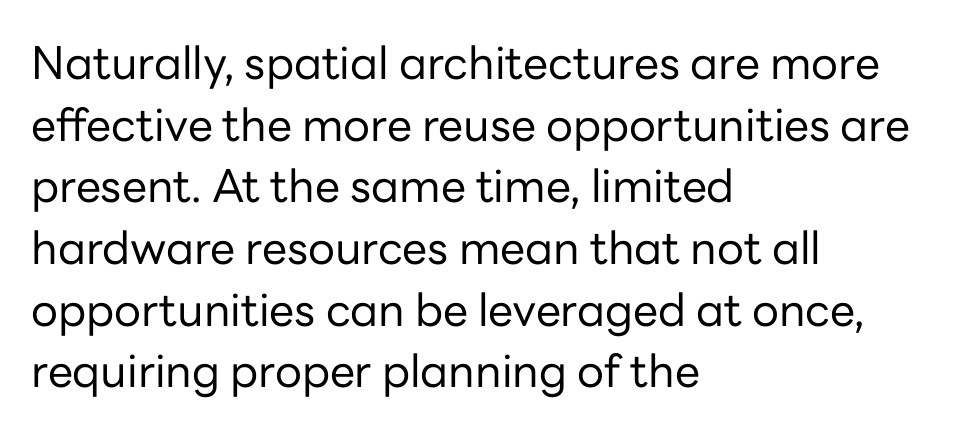
{"serif": "no", "italic": "no", "bold": "no", "weight": "regular", "width": "normal", "stroke_contrast": "low", "x_height": "medium", "monospaced": "no", "underline": "no", "align": "left", "line_spacing": "normal", "line_spacing_ratio": 1.37, "letter_spacing": "normal", "letter_spacing_em": 0.0, "glyph_px": 45}
